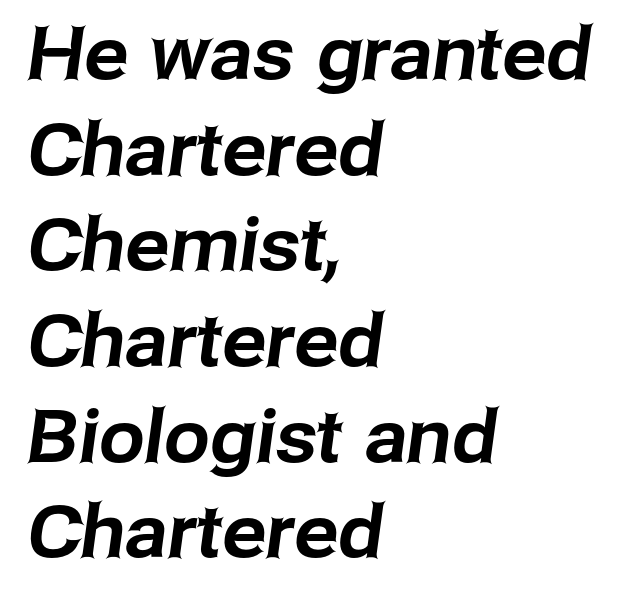
{"serif": "no", "width": "normal", "stroke_contrast": "low", "x_height": "medium", "monospaced": "no", "underline": "no", "align": "left", "line_spacing": "normal", "line_spacing_ratio": 1.31, "letter_spacing": "normal", "letter_spacing_em": 0.0, "glyph_px": 73}
